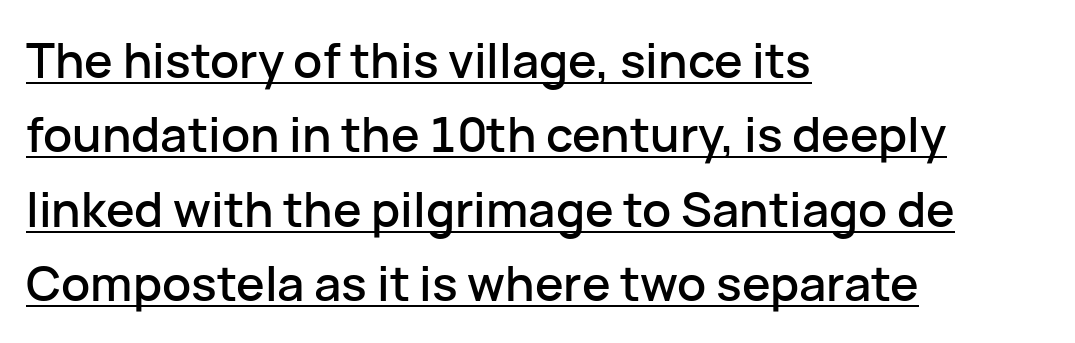
Visually the block forms a straight wall on the left and a jagged coastline on the right. The words here are underlined. A typesetter would mark this as roman, not italic. Baseline-to-baseline distance is the conventional proportion of letter height. A typesetter would call this proportional, since set widths differ per character. Nothing unusual about the tracking: characters are spaced as the font intends.
